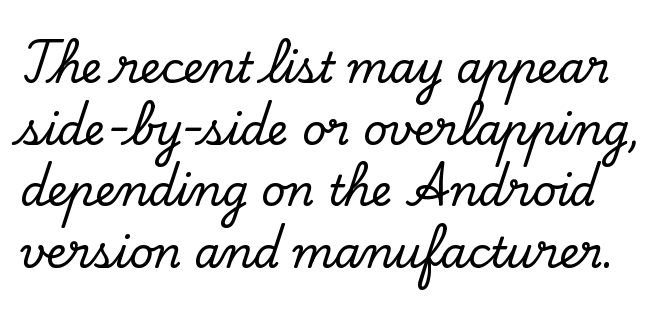
Proportional: the letters do not fall into vertical columns. A normal amount of white space separates one row of letters from the next. In terms of letterform style, serifs are clearly present. Glyph-to-glyph distance matches everyday printed text.
